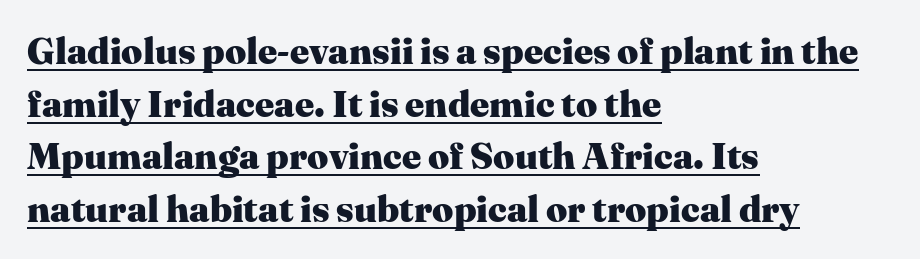
The image shows 37 px heavy serif type, upright; set left-aligned, normal line spacing (1.42x), normal letter spacing, underlined; medium stroke contrast and a medium x-height.
